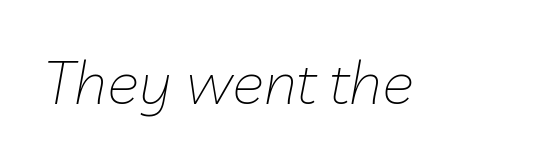
Q: Is the text bold? A: No.
Q: Is the text italic (slanted)? A: Yes, it leans right by about 10 degrees.
Q: Is the text underlined? A: No.
Q: Is the spacing between letters normal or unusually wide? A: Normal.
Q: Width (condensed, normal, or wide)? A: Normal.
Q: Stroke contrast? A: Low.
Q: x-height? A: Medium.
Q: Monospaced? A: No.
